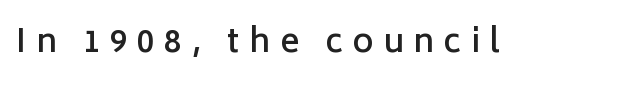
The image shows 32 px semibold sans-serif type, upright; set unusually wide letter spacing (+0.3 em), not underlined; low stroke contrast and a medium x-height.
